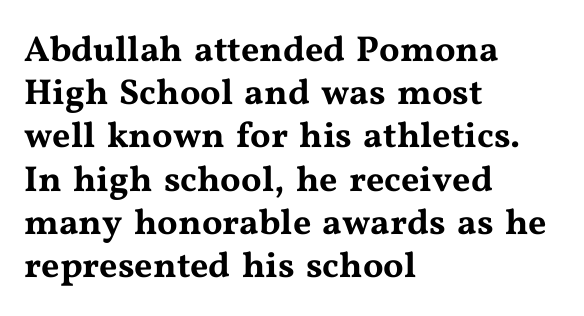
The face used here is proportionally spaced, like ordinary book or web type. Anything drawn beneath the words? Only blank space. All the whitespace from short lines collects on the right. The characters display serif detailing at their extremities. This sample uses plain, unmodified letter spacing. Does the lettering tilt? It doesn't — this is upright.
